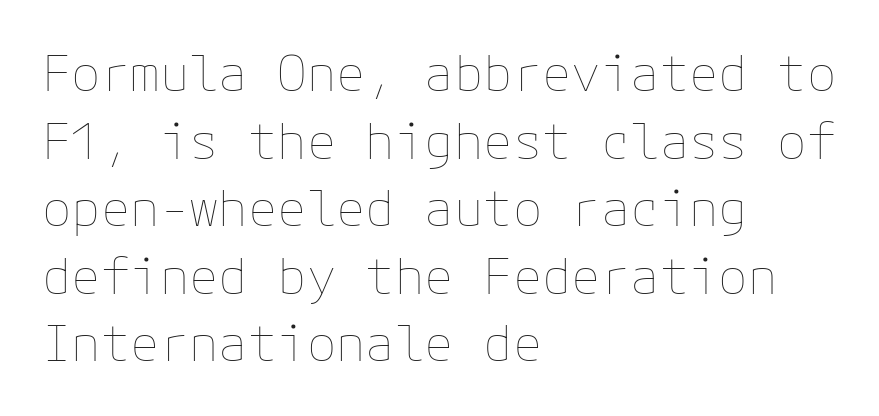
In terms of posture, this sample is upright. Is the block centered? No — it sits flush against the left margin. A quiet, ordinary-to-light weight characterises the typeface. Glance below the letters and you will spot only blank space. The gaps between neighbouring characters are ordinary and unremarkable. Regular leading.
